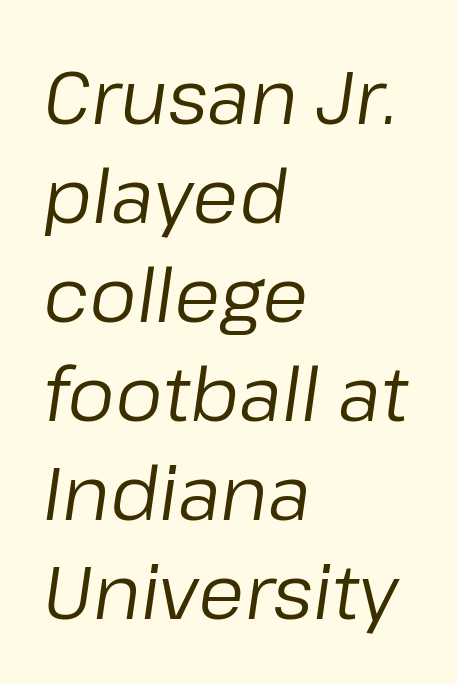
{"italic": "yes", "lean": "right", "slant_degrees": 8, "bold": "no", "weight": "regular", "width": "normal", "stroke_contrast": "low", "x_height": "medium", "monospaced": "no", "underline": "no", "align": "left", "line_spacing": "normal", "line_spacing_ratio": 1.32, "letter_spacing": "normal", "letter_spacing_em": 0.0, "glyph_px": 75}
